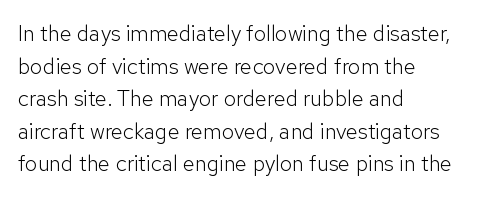
Q: Is the text bold? A: No.
Q: Is the text italic (slanted)? A: No, it is upright.
Q: Is the text underlined? A: No.
Q: How is the paragraph aligned? A: Left-aligned.
Q: Is the spacing between letters normal or unusually wide? A: Normal.
Q: Is the spacing between lines tight, normal or loose? A: Normal.
